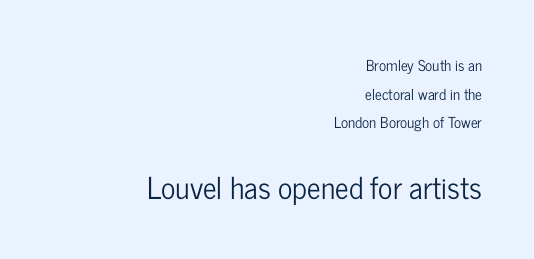
Q: Is the text italic (slanted)? A: No, it is upright.
Q: Is the typeface a serif or a sans-serif typeface? A: Sans-serif.
Q: Is the text underlined? A: No.
Q: How is the paragraph aligned? A: Right-aligned.
Q: Is the spacing between letters normal or unusually wide? A: Normal.
Q: Is the spacing between lines tight, normal or loose? A: Loose.
Q: Which block of text is set in a larger size, the first (top) or the second (bottom)? A: The second (bottom) one.
Q: Width (condensed, normal, or wide)? A: Condensed.
Q: Stroke contrast? A: Low.
Q: x-height? A: Medium.
Q: Monospaced? A: No.
